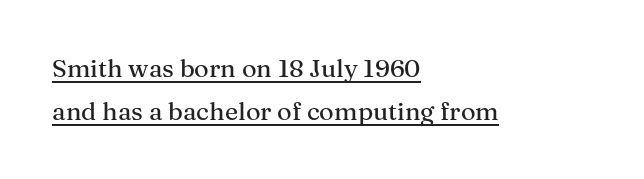
The image shows 25 px text type, upright; set left-aligned, line spacing 1.71x, normal letter spacing, underlined.
